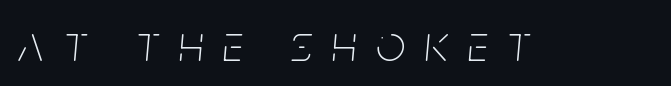
A light-to-regular cut is what we see here. Letters rest on an invisible, unmarked baseline. The letters advance in unequal steps, a hallmark of proportional type. Loose tracking; the words dissolve into strings of separated letters.
